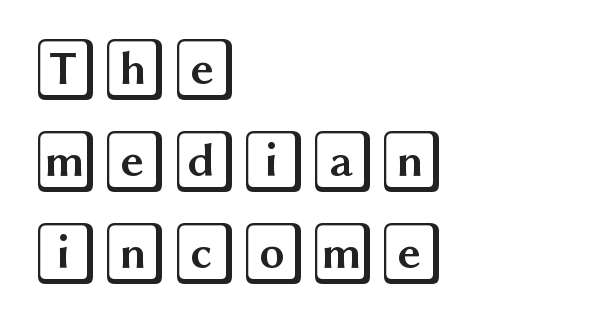
Q: Is the text italic (slanted)? A: No, it is upright.
Q: Is the text underlined? A: No.
Q: How is the paragraph aligned? A: Left-aligned.
Q: Is the spacing between letters normal or unusually wide? A: Normal.
Q: Is the spacing between lines tight, normal or loose? A: Normal.
Q: Width (condensed, normal, or wide)? A: Wide.
Q: x-height? A: Large.
